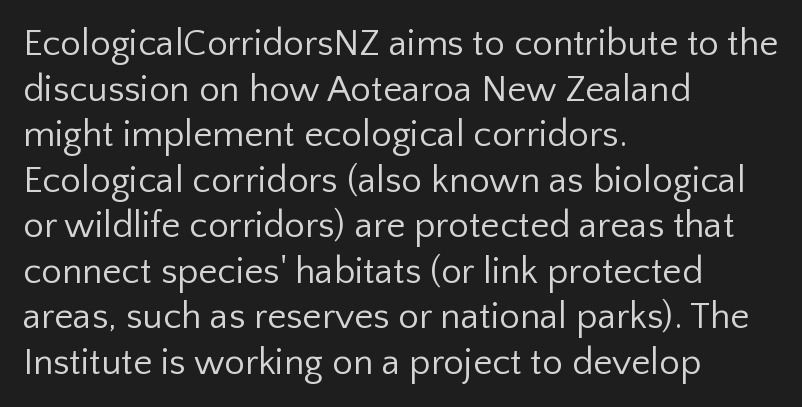
Q: Is the text bold? A: No.
Q: Is the text italic (slanted)? A: No, it is upright.
Q: Is the typeface a serif or a sans-serif typeface? A: Sans-serif.
Q: Is the text underlined? A: No.
Q: How is the paragraph aligned? A: Left-aligned.
Q: Is the spacing between letters normal or unusually wide? A: Normal.
Q: Width (condensed, normal, or wide)? A: Normal.
Q: Stroke contrast? A: Low.
Q: x-height? A: Medium.
Q: Monospaced? A: No.
